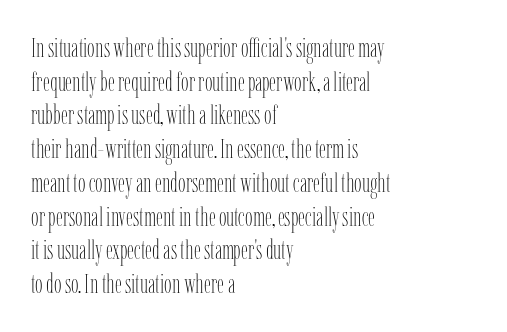
Q: Is the text bold? A: No.
Q: Is the text italic (slanted)? A: No, it is upright.
Q: Is the text underlined? A: No.
Q: How is the paragraph aligned? A: Left-aligned.
Q: Is the spacing between letters normal or unusually wide? A: Normal.
Q: Is the spacing between lines tight, normal or loose? A: Normal.
